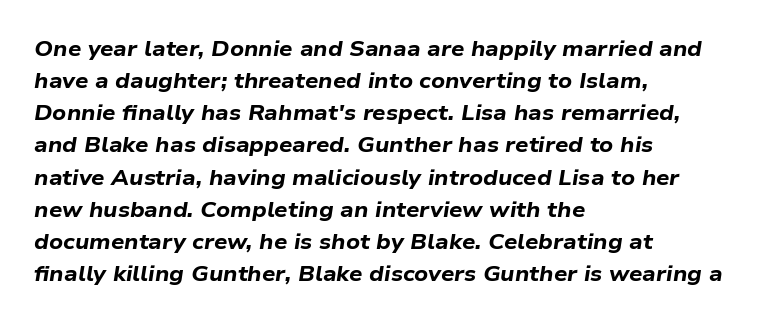
Regarding leading, the lines here are spaced in the standard way. Is the type bold? Yes — the strokes are clearly thick and heavy. Descenders hang freely into open space. Here the glyphs are tracked normally, forming tight word shapes.
